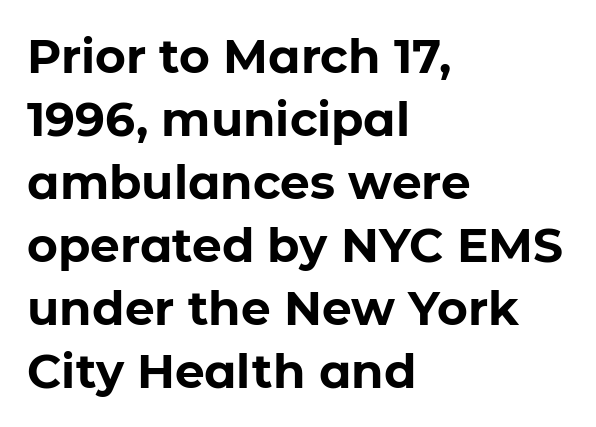
{"serif": "no", "italic": "no", "bold": "yes", "weight": "bold", "width": "normal", "stroke_contrast": "low", "x_height": "medium", "monospaced": "no", "underline": "no", "align": "left", "line_spacing": "normal", "line_spacing_ratio": 1.34, "letter_spacing": "normal", "letter_spacing_em": 0.0, "glyph_px": 47}
